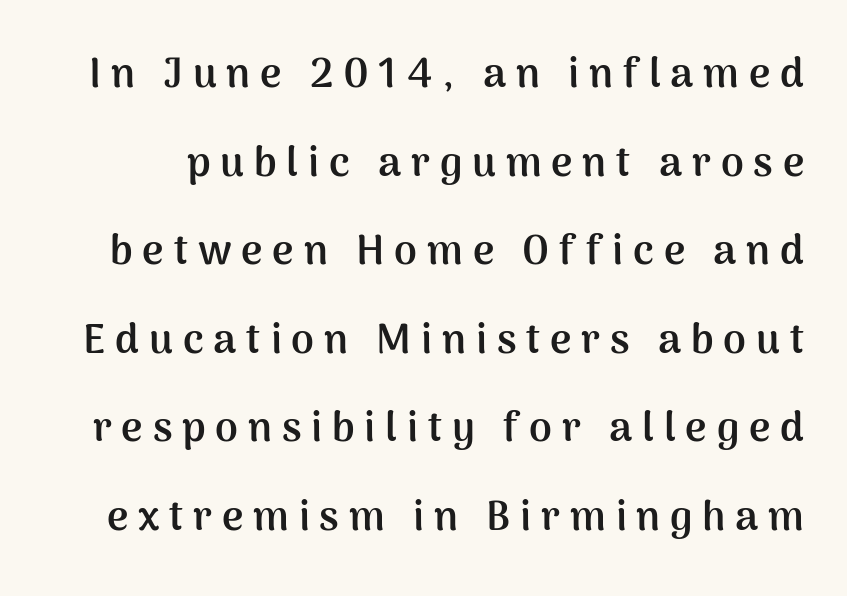
Q: Is the text bold? A: Yes.
Q: Is the text italic (slanted)? A: No, it is upright.
Q: Is the typeface a serif or a sans-serif typeface? A: Sans-serif.
Q: Is the text underlined? A: No.
Q: Is the spacing between letters normal or unusually wide? A: Unusually wide.
Q: Is the spacing between lines tight, normal or loose? A: Loose.
Q: Width (condensed, normal, or wide)? A: Normal.
Q: Stroke contrast? A: Medium.
Q: x-height? A: Medium.
Q: Monospaced? A: No.
